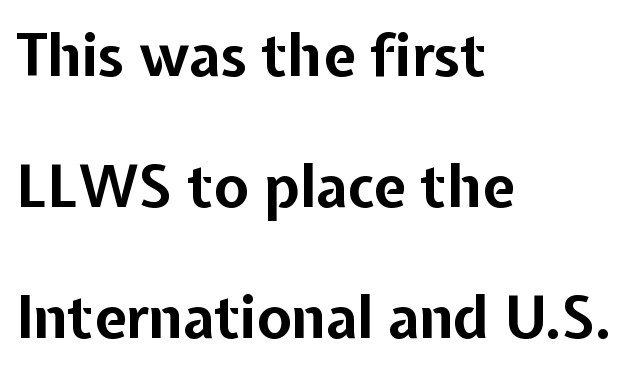
Q: Is the text bold? A: Yes.
Q: Is the text italic (slanted)? A: No, it is upright.
Q: Is the typeface a serif or a sans-serif typeface? A: Sans-serif.
Q: Is the text underlined? A: No.
Q: How is the paragraph aligned? A: Left-aligned.
Q: Is the spacing between letters normal or unusually wide? A: Normal.
Q: Is the spacing between lines tight, normal or loose? A: Loose.
Q: Width (condensed, normal, or wide)? A: Normal.
Q: Stroke contrast? A: Low.
Q: x-height? A: Medium.
Q: Monospaced? A: No.
